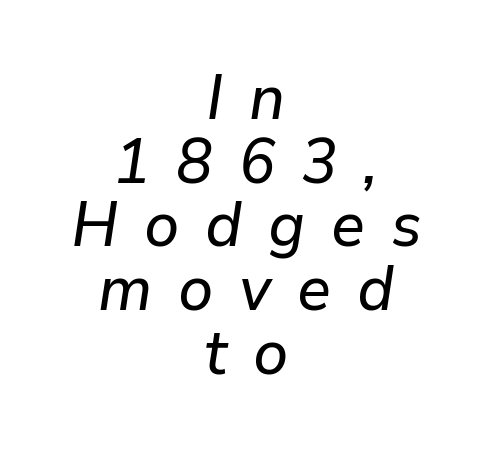
The image shows 63 px text type, italic (leaning right); set centered, tight line spacing (1.01x), unusually wide letter spacing (+0.41 em), not underlined; low stroke contrast and a medium x-height.
